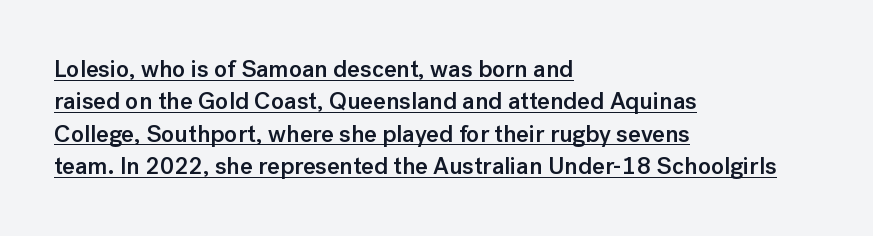
Q: Is the text bold? A: Semi-bold.
Q: Is the text italic (slanted)? A: No, it is upright.
Q: Is the text underlined? A: Yes.
Q: How is the paragraph aligned? A: Left-aligned.
Q: Is the spacing between letters normal or unusually wide? A: Normal.
Q: Is the spacing between lines tight, normal or loose? A: Normal.
